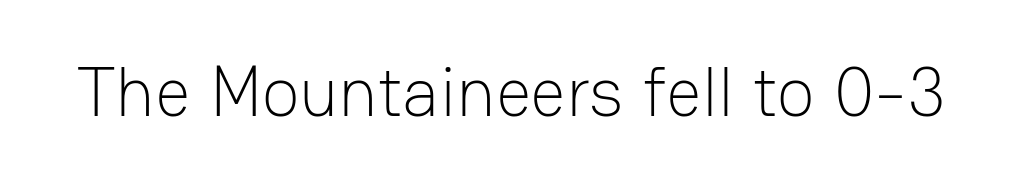
{"serif": "no", "italic": "no", "bold": "no", "weight": "light", "width": "normal", "stroke_contrast": "low", "x_height": "medium", "monospaced": "no", "underline": "no", "letter_spacing": "normal", "letter_spacing_em": 0.0, "glyph_px": 70}
